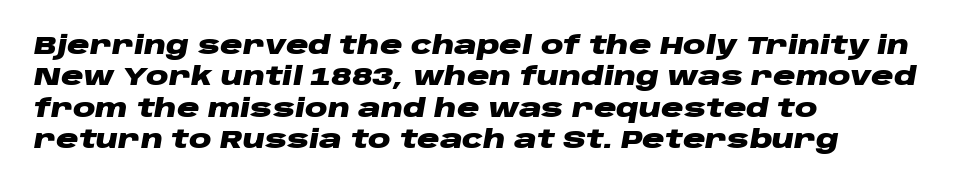
The zone under the glyphs is completely vacant. Leading: standard. Characters are canted at an angle relative to the baseline's perpendicular. Does the weight exceed regular? Yes, all the way to bold. You could call the tracking neutral — neither tight nor loose.
